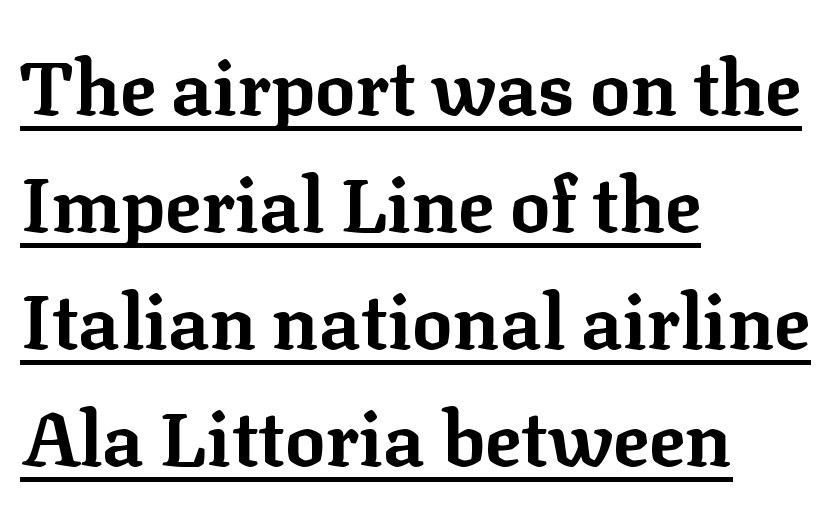
Q: Is the text bold? A: Yes.
Q: Is the text italic (slanted)? A: No, it is upright.
Q: Is the typeface a serif or a sans-serif typeface? A: Serif.
Q: Is the text underlined? A: Yes.
Q: How is the paragraph aligned? A: Left-aligned.
Q: Is the spacing between letters normal or unusually wide? A: Normal.
Q: Is the spacing between lines tight, normal or loose? A: Normal.
Q: Width (condensed, normal, or wide)? A: Normal.
Q: Stroke contrast? A: Low.
Q: x-height? A: Medium.
Q: Monospaced? A: No.
